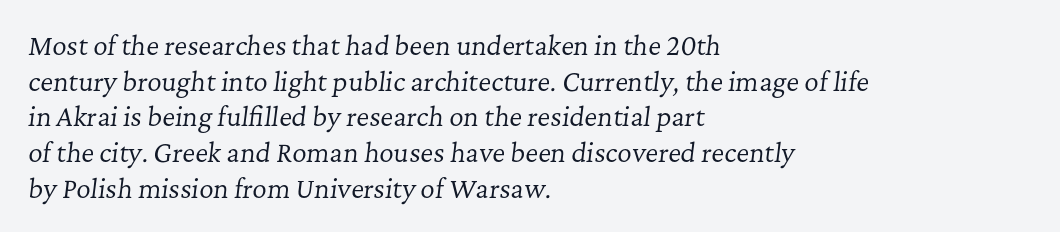
Words float on clear page, feet unadorned. Compared with a centered layout, this one pins lines to the left instead. There's an unmistakable incline to the writing here. Reading down the column, the eye jumps a familiar distance to each next line. Ink coverage per letter is moderate at most. The line texture is even and compact thanks to regular tracking.
